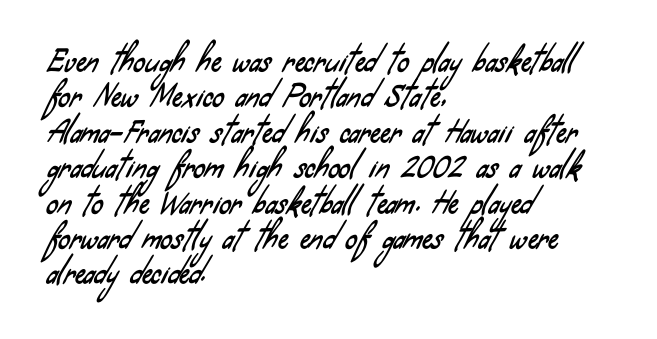
No feet cap the strokes, marking this as sans-serif type. Underline: absent. A student would call this left alignment; a typographer would say flush left, rag right. Do the characters align in a grid? No, the font is proportional.
